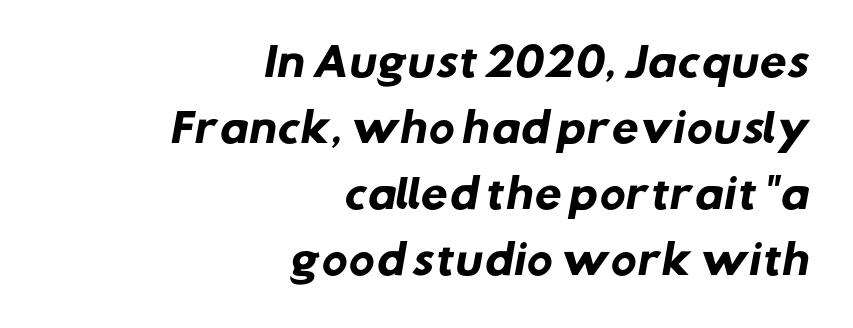
Q: Is the text bold? A: Yes.
Q: Is the typeface a serif or a sans-serif typeface? A: Sans-serif.
Q: Is the text underlined? A: No.
Q: How is the paragraph aligned? A: Right-aligned.
Q: Is the spacing between letters normal or unusually wide? A: Normal.
Q: Is the spacing between lines tight, normal or loose? A: Normal.
Q: Width (condensed, normal, or wide)? A: Normal.
Q: Stroke contrast? A: Low.
Q: x-height? A: Medium.
Q: Monospaced? A: No.
